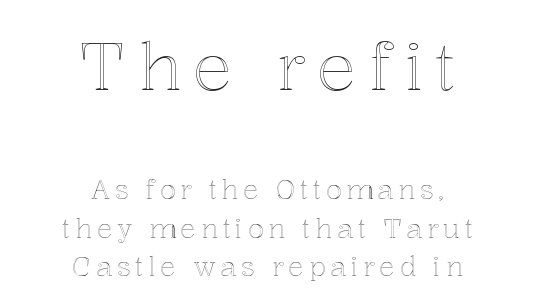
{"italic": "no", "width": "normal", "x_height": "medium", "monospaced": "no", "underline": "no", "align": "center", "line_spacing": "normal", "line_spacing_ratio": 1.48, "larger_block": "first", "size_ratio": 2.54, "glyph_px": 66}
